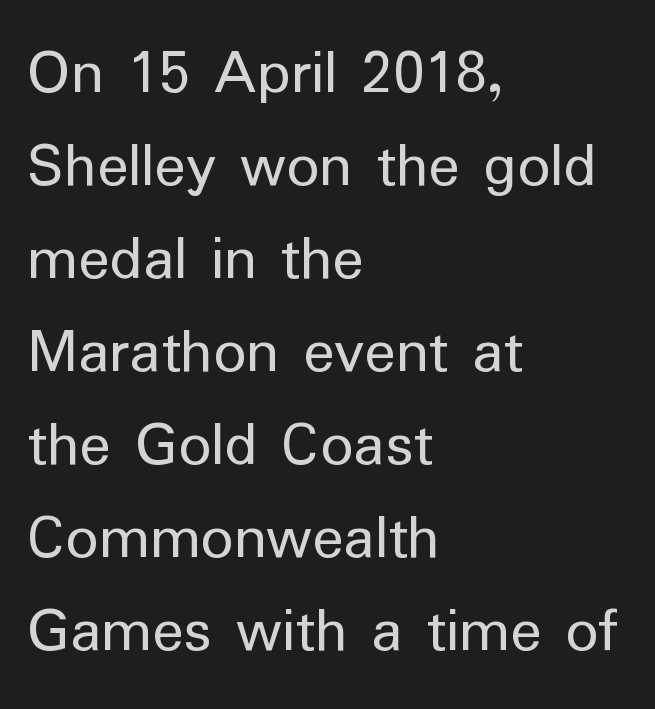
The image shows 65 px regular-weight sans-serif type, upright; set left-aligned, normal line spacing (1.43x), normal letter spacing, not underlined; low stroke contrast and a medium x-height.
